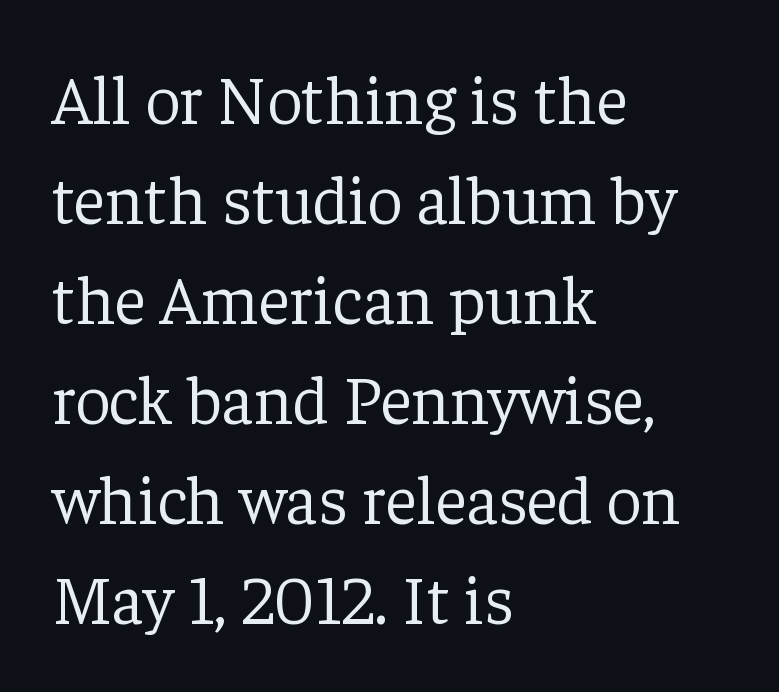
{"serif": "yes", "italic": "no", "bold": "no", "weight": "light", "width": "normal", "stroke_contrast": "low", "x_height": "medium", "monospaced": "no", "underline": "no", "align": "left", "line_spacing": "normal", "line_spacing_ratio": 1.45, "letter_spacing": "normal", "letter_spacing_em": 0.0, "glyph_px": 69}
